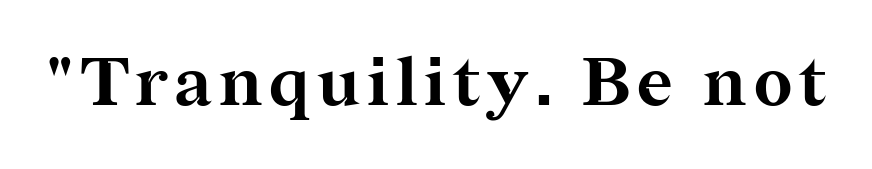
Yep, those are serifs on the letters. The typography opts for an upright posture over an oblique one. Character widths vary here, with narrow letters taking less room than wide ones. The specimen omits any rule beneath the text block's lines. These lines carry a lot of weight — the face is fully bold.
